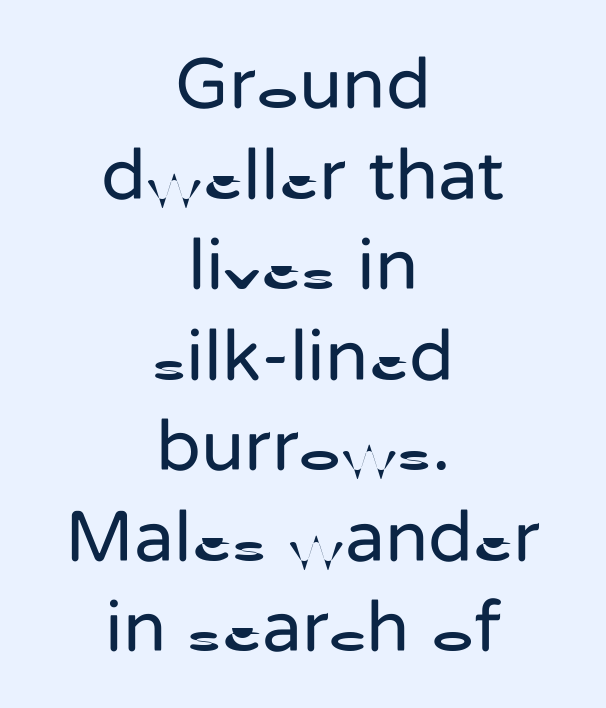
Q: Is the text bold? A: No.
Q: Is the text italic (slanted)? A: No, it is upright.
Q: Is the typeface a serif or a sans-serif typeface? A: Sans-serif.
Q: Is the text underlined? A: No.
Q: How is the paragraph aligned? A: Centered.
Q: Is the spacing between letters normal or unusually wide? A: Normal.
Q: Width (condensed, normal, or wide)? A: Normal.
Q: Stroke contrast? A: Low.
Q: x-height? A: Medium.
Q: Monospaced? A: No.
